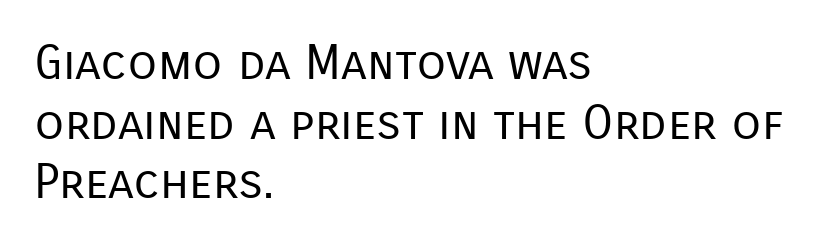
The image shows 48 px regular-weight sans-serif type, upright; set left-aligned, line spacing 1.24x, normal letter spacing, not underlined; low stroke contrast and a medium x-height.
